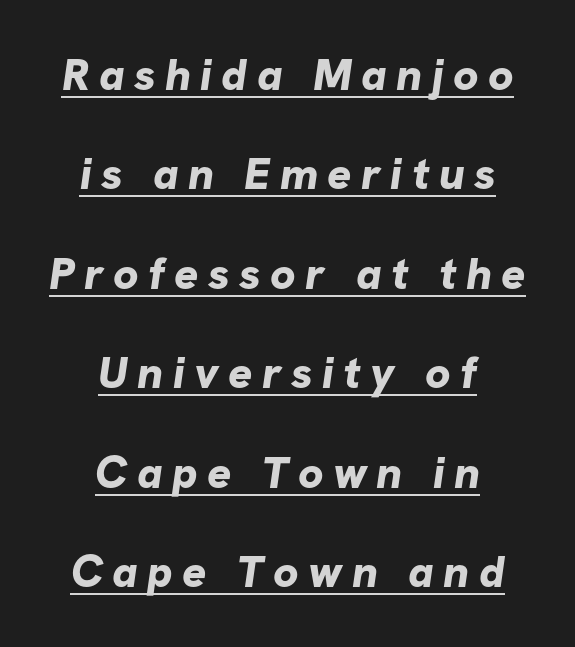
The image shows 45 px bold sans-serif type; set centered, loose line spacing (2.21x), unusually wide letter spacing (+0.21 em), underlined; low stroke contrast and a medium x-height.
